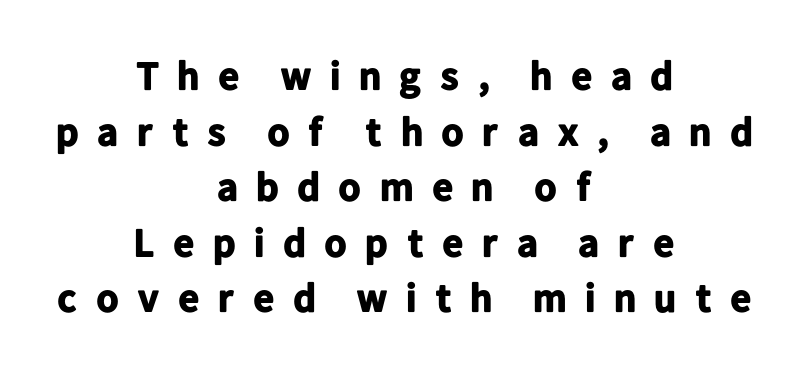
The lines are quadded center. The letters advance in unequal steps, a hallmark of proportional type. The font is running at its bold setting. Short note: letters widely spaced. Regarding leading, the lines here are spaced in the standard way.
